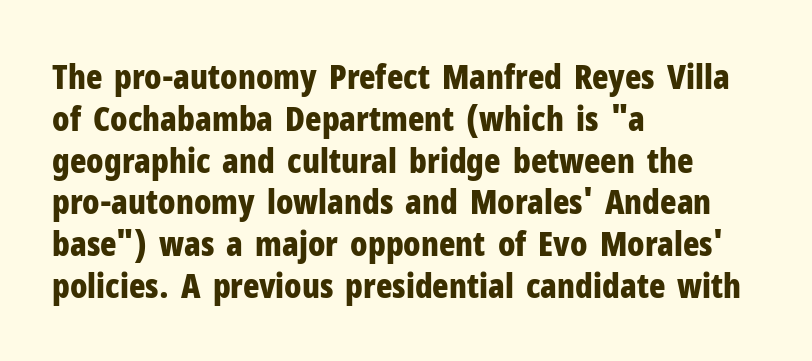
The image shows 34 px bold, condensed sans-serif type, upright; set left-aligned, line spacing 1.23x, normal letter spacing, not underlined; low stroke contrast and a medium x-height.
